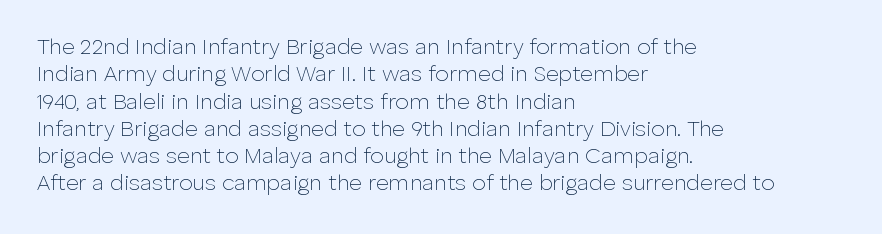
The image shows 22 px text type, upright; set left-aligned, line spacing 1.24x, normal letter spacing, not underlined.
